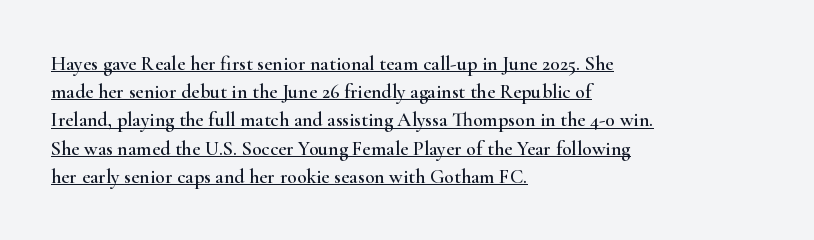
{"italic": "no", "underline": "yes", "align": "left", "line_spacing": "normal", "line_spacing_ratio": 1.41, "letter_spacing": "normal", "letter_spacing_em": 0.0, "glyph_px": 20}
